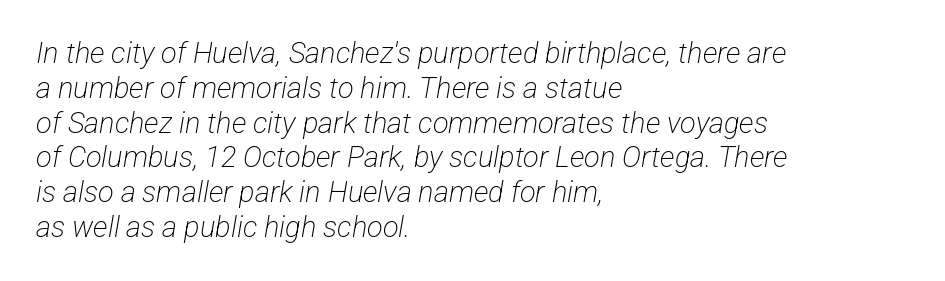
Q: Is the text bold? A: No.
Q: Is the typeface a serif or a sans-serif typeface? A: Sans-serif.
Q: Is the text underlined? A: No.
Q: How is the paragraph aligned? A: Left-aligned.
Q: Is the spacing between letters normal or unusually wide? A: Normal.
Q: Width (condensed, normal, or wide)? A: Condensed.
Q: Stroke contrast? A: Low.
Q: x-height? A: Medium.
Q: Monospaced? A: No.
